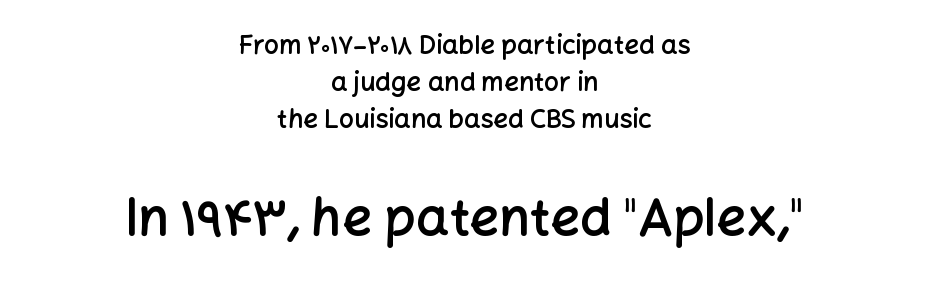
Q: Is the text bold? A: Semi-bold.
Q: Is the text italic (slanted)? A: No, it is upright.
Q: Is the typeface a serif or a sans-serif typeface? A: Sans-serif.
Q: Is the text underlined? A: No.
Q: How is the paragraph aligned? A: Centered.
Q: Is the spacing between letters normal or unusually wide? A: Normal.
Q: Is the spacing between lines tight, normal or loose? A: Normal.
Q: Which block of text is set in a larger size, the first (top) or the second (bottom)? A: The second (bottom) one.
Q: Width (condensed, normal, or wide)? A: Normal.
Q: Stroke contrast? A: Low.
Q: x-height? A: Medium.
Q: Monospaced? A: No.
